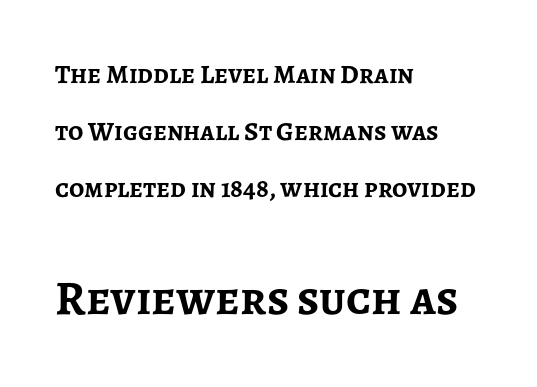
The image shows 48 px semibold sans-serif type, upright; set left-aligned, loose line spacing (2.12x), normal letter spacing, not underlined; the second (bottom) block is 1.78x larger; low stroke contrast and a medium x-height.
